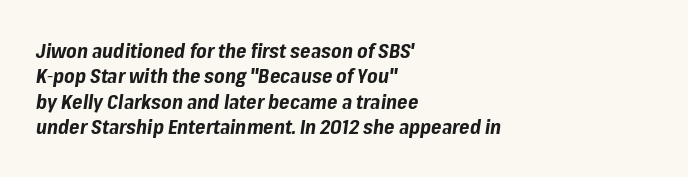
Q: Is the text bold? A: Yes.
Q: Is the text italic (slanted)? A: Yes, it leans right by about 8 degrees.
Q: Is the text underlined? A: No.
Q: How is the paragraph aligned? A: Left-aligned.
Q: Is the spacing between letters normal or unusually wide? A: Normal.
Q: Is the spacing between lines tight, normal or loose? A: Normal.
